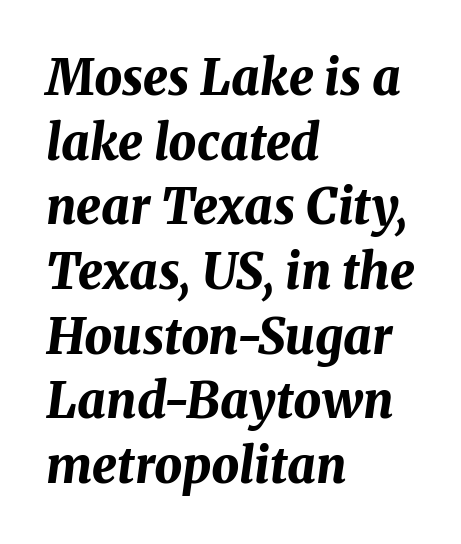
The image shows 49 px bold type, italic (leaning right); set left-aligned, normal line spacing (1.32x), normal letter spacing, not underlined; medium stroke contrast and a medium x-height.
